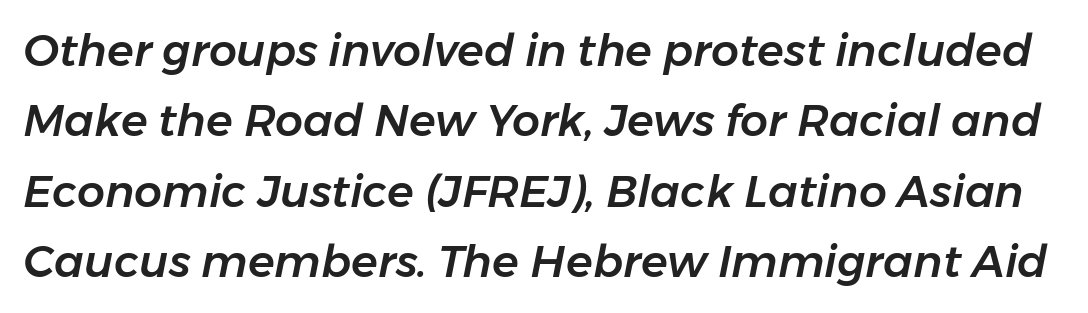
Q: Is the text italic (slanted)? A: Yes, it leans right by about 11 degrees.
Q: Is the text underlined? A: No.
Q: Is the spacing between letters normal or unusually wide? A: Normal.
Q: Is the spacing between lines tight, normal or loose? A: Normal.
Q: Width (condensed, normal, or wide)? A: Normal.
Q: Stroke contrast? A: Low.
Q: x-height? A: Medium.
Q: Monospaced? A: No.
